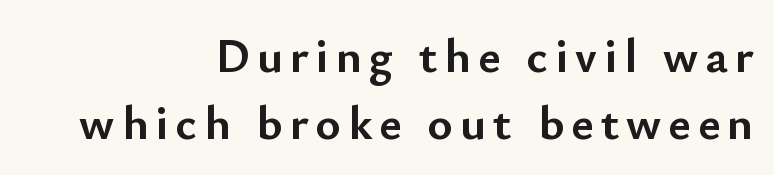
The image shows 48 px semibold sans-serif type, upright; set right-aligned, normal line spacing (1.4x), not underlined; low stroke contrast and a small x-height.
